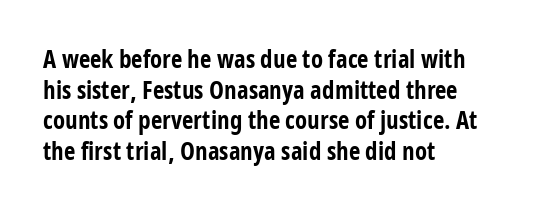
{"italic": "no", "bold": "yes", "underline": "no", "align": "left", "line_spacing_ratio": 1.23, "letter_spacing": "normal", "letter_spacing_em": 0.0, "glyph_px": 25}
